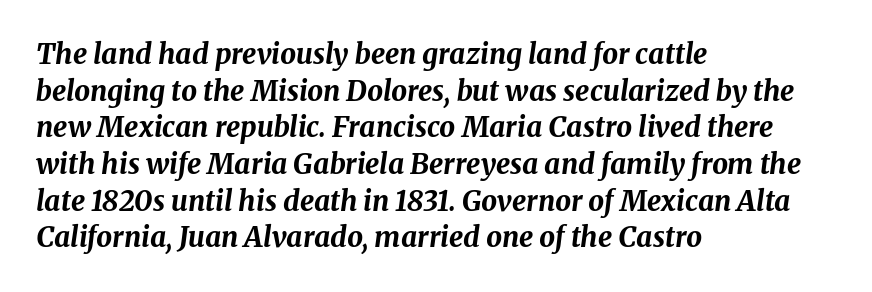
Strokes here are thick enough to call this a true bold. An italicized treatment has been applied to the whole sample. The horizontal fit of the characters is conventional and even. Casual observation: everything's shoved over to the left. A normal amount of white space separates one row of letters from the next.
